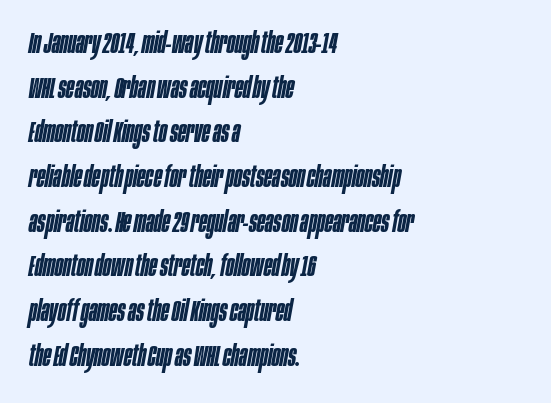
The image shows 30 px semibold, condensed type, italic (leaning right); set left-aligned, normal line spacing (1.49x), normal letter spacing, not underlined; low stroke contrast and a large x-height.
